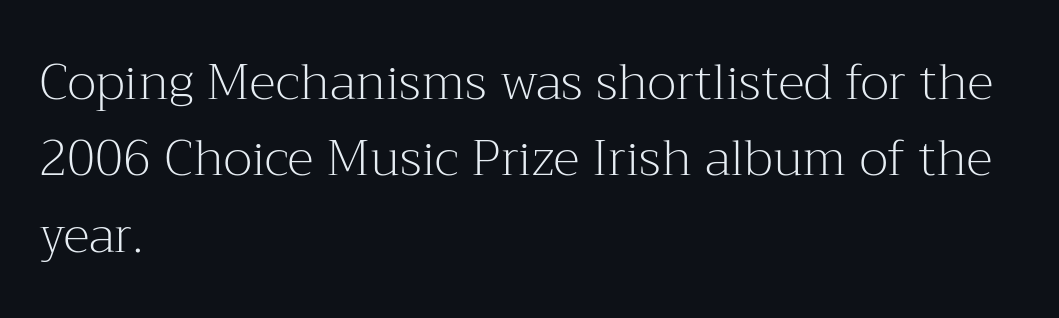
The image shows 50 px light serif type, upright; set left-aligned, normal line spacing (1.53x), normal letter spacing, not underlined; medium stroke contrast and a medium x-height.
